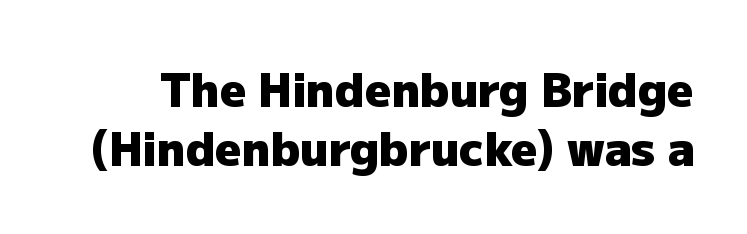
Style check: upright. Font category for this specimen: sans-serif. Do the characters align in a grid? No, the font is proportional. The words here are not underlined.
